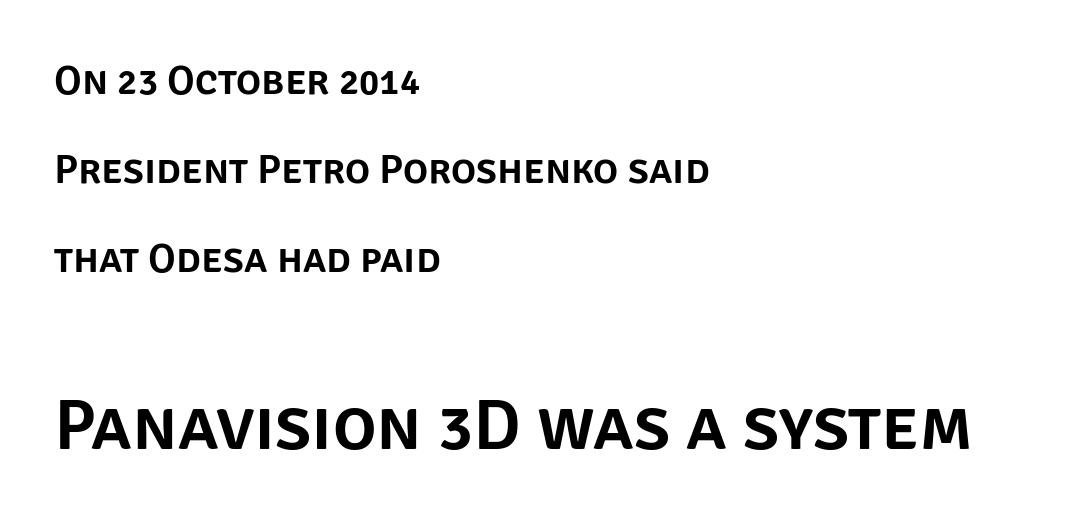
Line spacing here is loose. Character widths vary here, with narrow letters taking less room than wide ones. Characters follow at the spacing the type designer built in. If you squint, the bottom block still reads clearly — it's the larger of the two.
